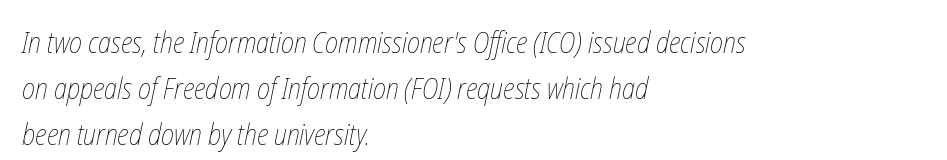
{"bold": "no", "weight": "thin", "width": "condensed", "stroke_contrast": "low", "x_height": "medium", "monospaced": "no", "underline": "no", "align": "left", "line_spacing": "normal", "line_spacing_ratio": 1.59, "letter_spacing": "normal", "letter_spacing_em": 0.0, "glyph_px": 29}
